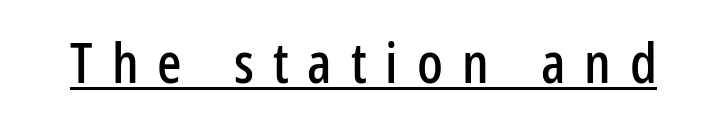
The typeface chosen for these lines omits serifs. Quick note: not italic, upright. Varying glyph widths throughout — classic text-font behaviour. Tracking value appears strongly positive — letters spread wide. Check the space under the baseline: a stroke is drawn there.
